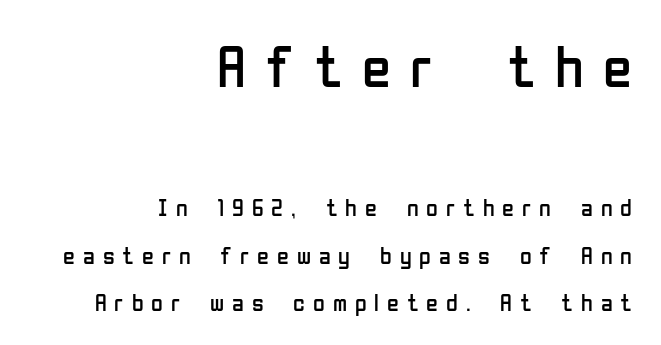
Q: Is the text bold? A: No.
Q: Is the text italic (slanted)? A: No, it is upright.
Q: Is the typeface a serif or a sans-serif typeface? A: Sans-serif.
Q: Is the text underlined? A: No.
Q: How is the paragraph aligned? A: Right-aligned.
Q: Is the spacing between letters normal or unusually wide? A: Unusually wide.
Q: Is the spacing between lines tight, normal or loose? A: Loose.
Q: Which block of text is set in a larger size, the first (top) or the second (bottom)? A: The first (top) one.
Q: Width (condensed, normal, or wide)? A: Condensed.
Q: Stroke contrast? A: Low.
Q: x-height? A: Medium.
Q: Monospaced? A: No.
